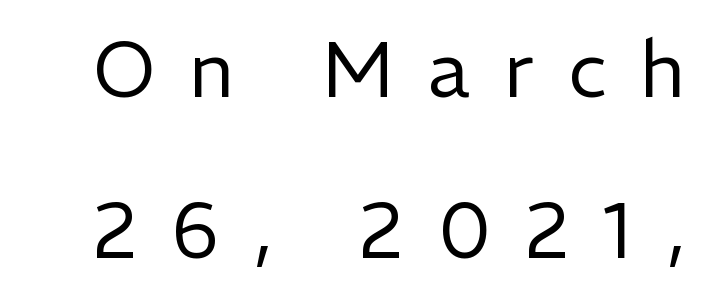
{"serif": "no", "italic": "no", "bold": "no", "weight": "regular", "width": "normal", "stroke_contrast": "low", "x_height": "medium", "monospaced": "no", "underline": "no", "line_spacing": "loose", "line_spacing_ratio": 2.06, "letter_spacing": "wide", "letter_spacing_em": 0.43, "glyph_px": 78}
